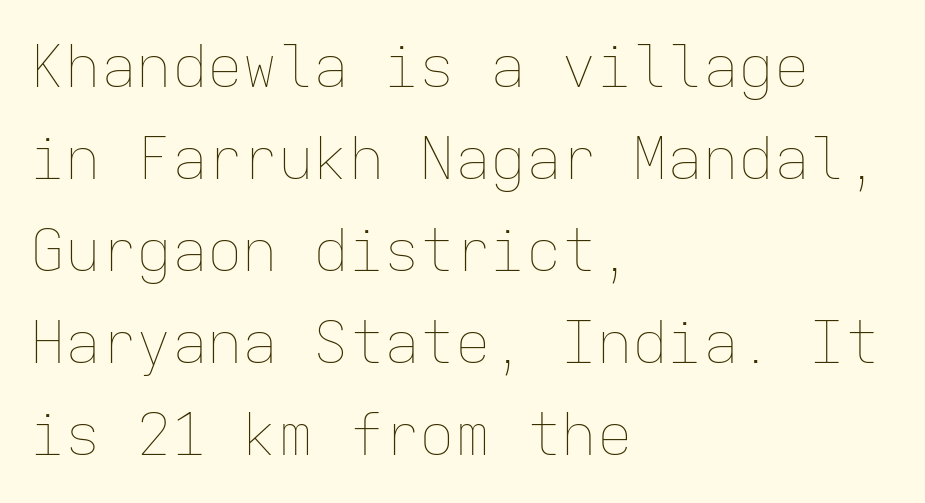
What's the leading like? Ordinary, nothing unusual. The typeface has the unassuming heft of standard copy or less. Horizontally, the lines are justified to the leading edge only. No extra tracking has been applied to these lines. In terms of posture, this sample is upright. Unmarked baselines from the first word to the last.
